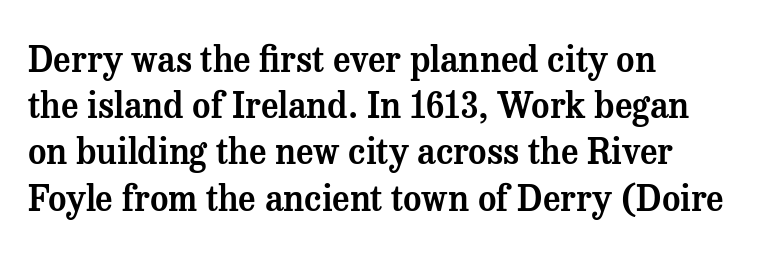
Q: Is the text italic (slanted)? A: No, it is upright.
Q: Is the typeface a serif or a sans-serif typeface? A: Serif.
Q: Is the text underlined? A: No.
Q: How is the paragraph aligned? A: Left-aligned.
Q: Is the spacing between letters normal or unusually wide? A: Normal.
Q: Is the spacing between lines tight, normal or loose? A: Normal.
Q: Width (condensed, normal, or wide)? A: Normal.
Q: Stroke contrast? A: Medium.
Q: x-height? A: Medium.
Q: Monospaced? A: No.
